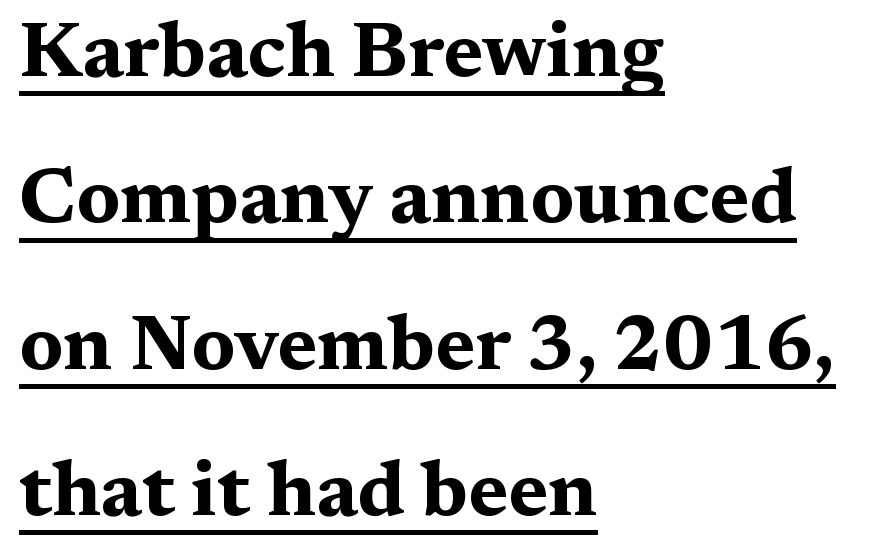
Q: Is the text bold? A: Yes.
Q: Is the text italic (slanted)? A: No, it is upright.
Q: Is the typeface a serif or a sans-serif typeface? A: Serif.
Q: Is the text underlined? A: Yes.
Q: How is the paragraph aligned? A: Left-aligned.
Q: Is the spacing between letters normal or unusually wide? A: Normal.
Q: Is the spacing between lines tight, normal or loose? A: Loose.
Q: Width (condensed, normal, or wide)? A: Wide.
Q: Stroke contrast? A: Medium.
Q: x-height? A: Medium.
Q: Monospaced? A: No.
